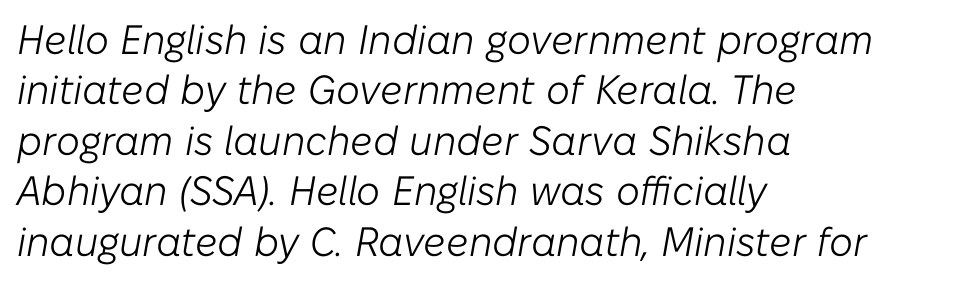
The image shows 41 px light type, italic (leaning right); set left-aligned, line spacing 1.23x, normal letter spacing, not underlined; low stroke contrast and a medium x-height.
